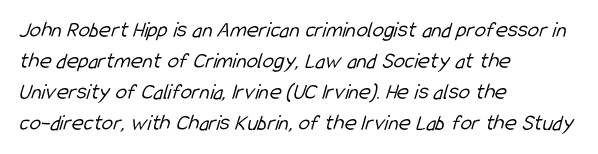
The image shows 23 px text type; set left-aligned, normal line spacing (1.35x), normal letter spacing, not underlined.
